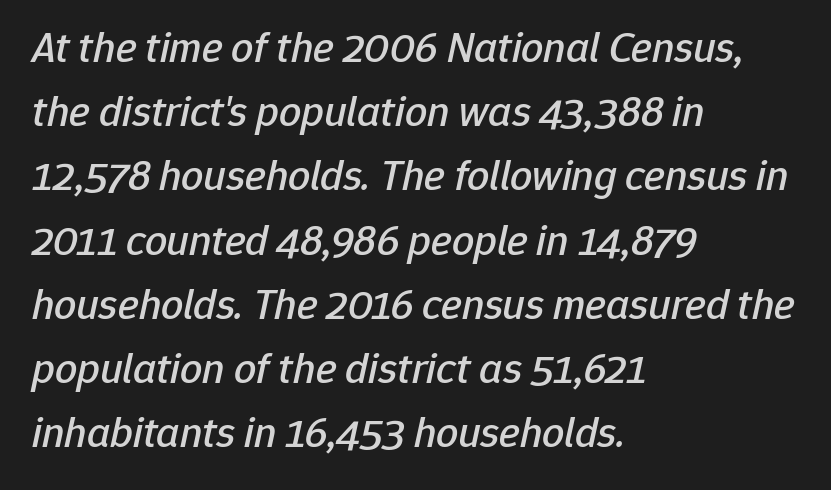
{"italic": "yes", "lean": "right", "slant_degrees": 12, "width": "normal", "stroke_contrast": "low", "x_height": "medium", "monospaced": "no", "underline": "no", "align": "left", "line_spacing": "normal", "line_spacing_ratio": 1.46, "letter_spacing": "normal", "letter_spacing_em": 0.0, "glyph_px": 44}
